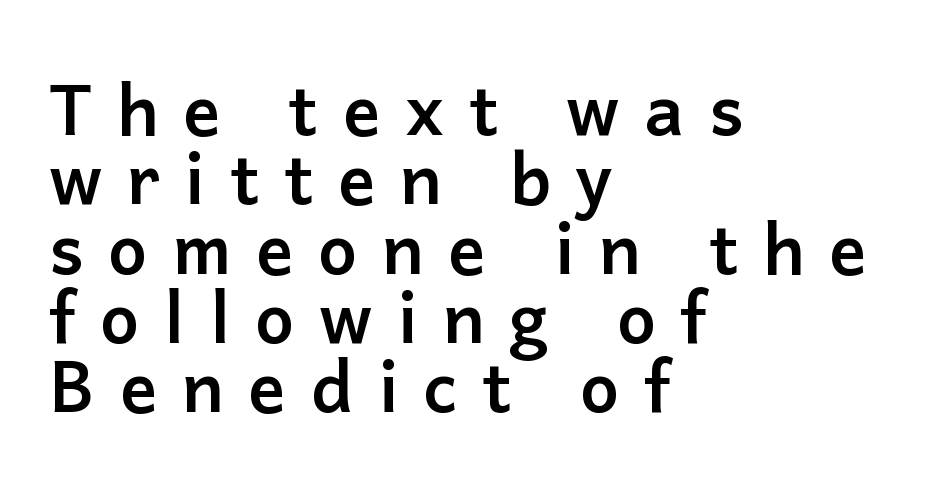
The image shows 70 px semibold sans-serif type, upright; set left-aligned, tight line spacing (0.99x), unusually wide letter spacing (+0.35 em), not underlined; low stroke contrast and a medium x-height.
